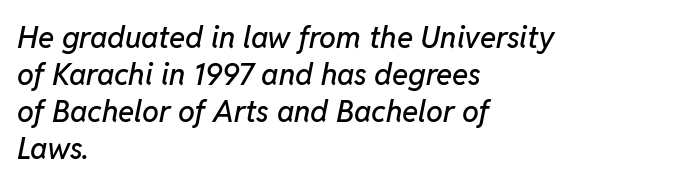
Q: Is the text italic (slanted)? A: Yes, it leans right by about 11 degrees.
Q: Is the text underlined? A: No.
Q: How is the paragraph aligned? A: Left-aligned.
Q: Is the spacing between letters normal or unusually wide? A: Normal.
Q: Width (condensed, normal, or wide)? A: Normal.
Q: Stroke contrast? A: Low.
Q: x-height? A: Medium.
Q: Monospaced? A: No.
